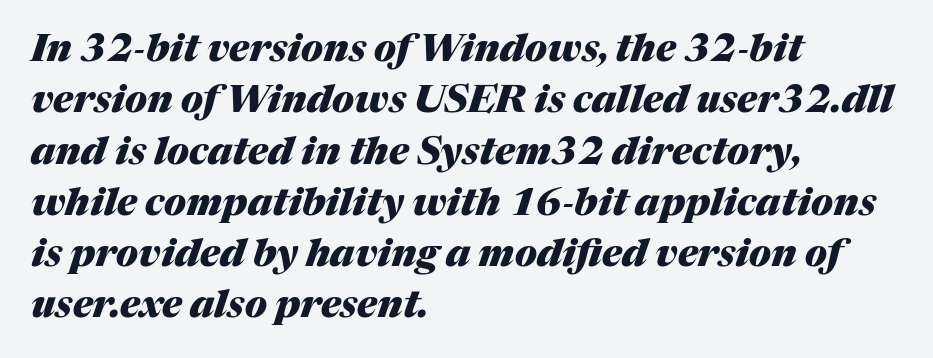
What weight is shown? A full bold with thick strokes. Is this a fixed-width face? No — the glyphs have proportional, varying widths. A typesetter would call this leading conventional body-copy spacing. Tracking value appears to be zero — textbook default spacing.
